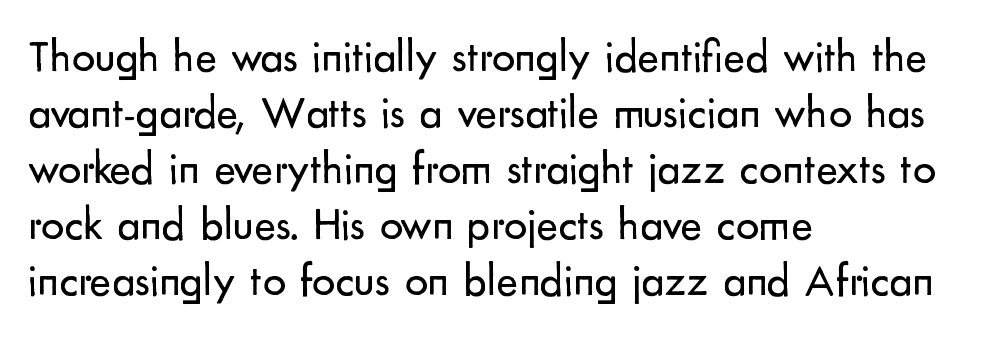
The lines are quadded left. To sum up the face: it is a sans, with no serifs. The gaps between neighbouring characters are ordinary and unremarkable. You could not count columns in this text — the font is proportionally spaced.
